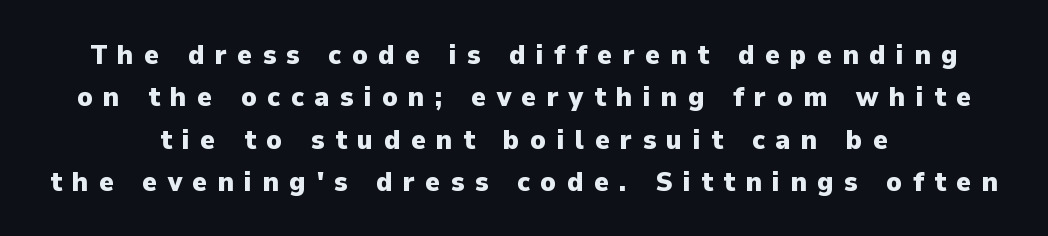
The image shows 28 px heavy sans-serif type, upright; set centered, normal line spacing (1.51x), unusually wide letter spacing (+0.37 em), not underlined; low stroke contrast and a medium x-height.
